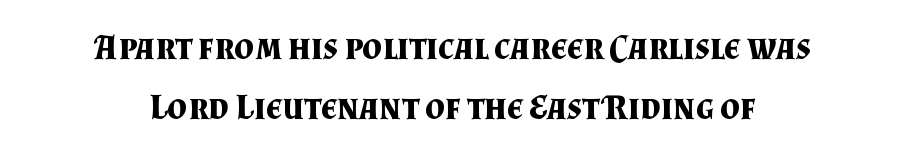
The image shows 35 px bold serif type, upright; set centered, line spacing 1.72x, normal letter spacing, not underlined; medium stroke contrast and a small x-height.
